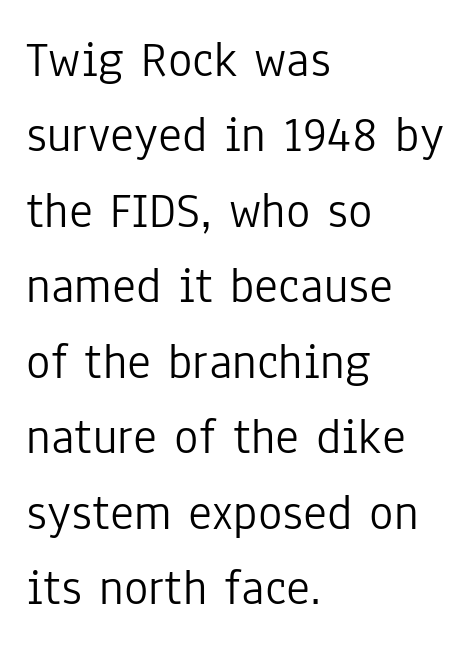
The image shows 51 px light, condensed sans-serif type, upright; set left-aligned, normal line spacing (1.48x), normal letter spacing, not underlined; low stroke contrast and a medium x-height.
